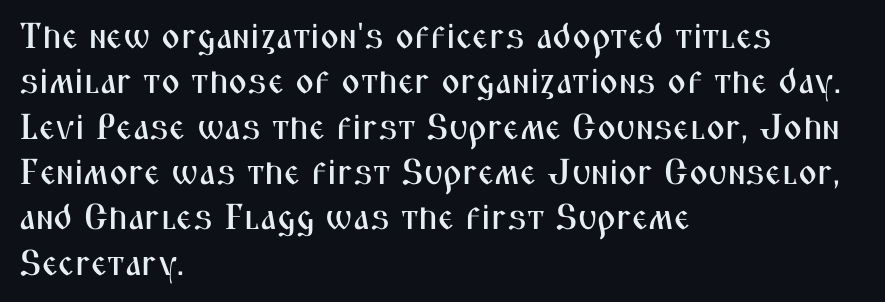
{"serif": "no", "italic": "no", "width": "condensed", "stroke_contrast": "medium", "x_height": "medium", "monospaced": "no", "underline": "no", "align": "left", "line_spacing": "normal", "line_spacing_ratio": 1.26, "letter_spacing": "normal", "letter_spacing_em": 0.0, "glyph_px": 36}
